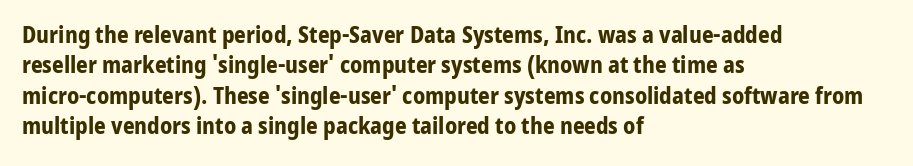
Q: Is the text bold? A: Yes.
Q: Is the text italic (slanted)? A: No, it is upright.
Q: Is the text underlined? A: No.
Q: How is the paragraph aligned? A: Left-aligned.
Q: Is the spacing between letters normal or unusually wide? A: Normal.
Q: Is the spacing between lines tight, normal or loose? A: Normal.
